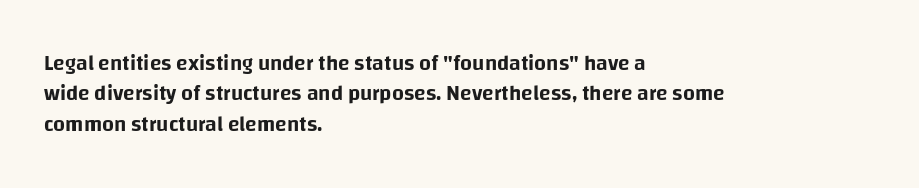
Q: Is the text italic (slanted)? A: No, it is upright.
Q: Is the text underlined? A: No.
Q: How is the paragraph aligned? A: Left-aligned.
Q: Is the spacing between letters normal or unusually wide? A: Normal.
Q: Is the spacing between lines tight, normal or loose? A: Normal.
